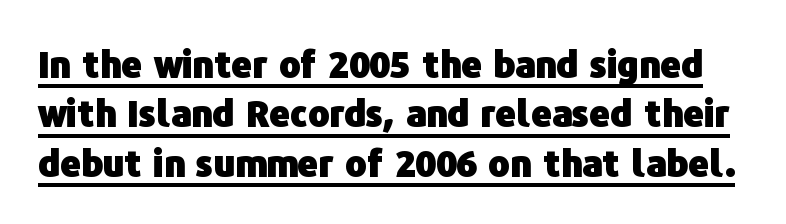
{"serif": "no", "italic": "no", "bold": "yes", "weight": "heavy", "width": "normal", "stroke_contrast": "low", "x_height": "medium", "monospaced": "no", "underline": "yes", "line_spacing": "normal", "line_spacing_ratio": 1.37, "letter_spacing": "normal", "letter_spacing_em": 0.0, "glyph_px": 36}
